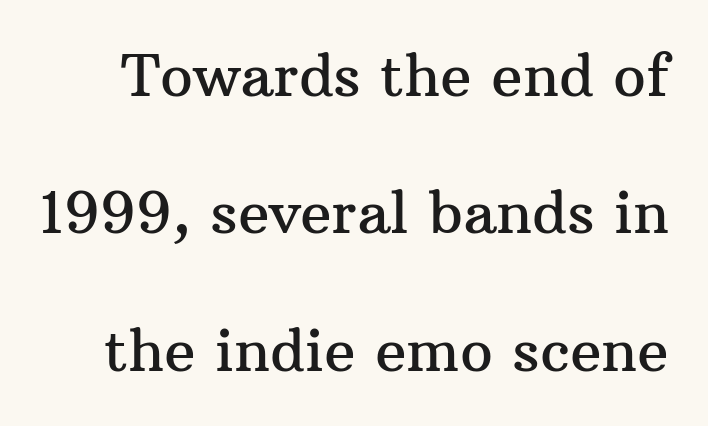
Q: Is the text italic (slanted)? A: No, it is upright.
Q: Is the typeface a serif or a sans-serif typeface? A: Serif.
Q: Is the text underlined? A: No.
Q: Is the spacing between letters normal or unusually wide? A: Normal.
Q: Is the spacing between lines tight, normal or loose? A: Loose.
Q: Width (condensed, normal, or wide)? A: Normal.
Q: Stroke contrast? A: Medium.
Q: x-height? A: Medium.
Q: Monospaced? A: No.
